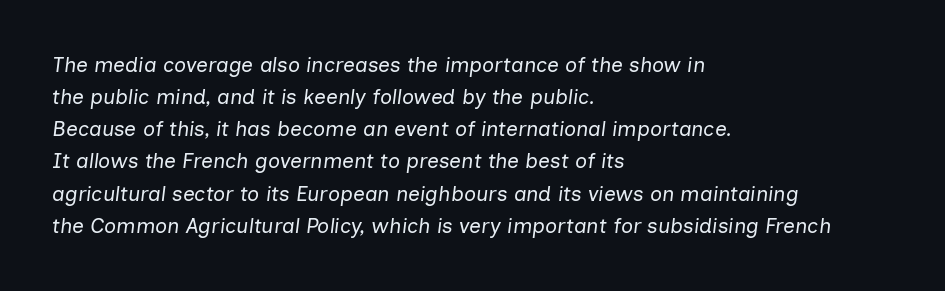
{"italic": "yes", "lean": "right", "slant_degrees": 7, "bold": "no", "underline": "no", "align": "left", "line_spacing": "normal", "line_spacing_ratio": 1.53, "letter_spacing": "normal", "letter_spacing_em": 0.0, "glyph_px": 21}
